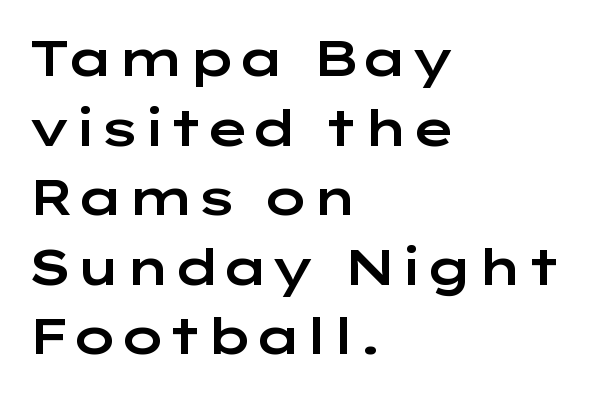
Reading down the block, your eye returns to a fixed left position each line. Whoever set this chose a conventional vertical rhythm. Italic: no, the glyphs are upright roman. The letters carry no serifs — their stems end cleanly without finishing strokes. Clear beneath every line of the passage. Varying glyph widths throughout — classic text-font behaviour.
